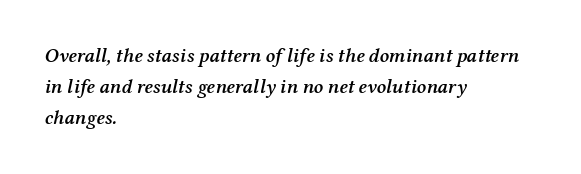
The image shows 20 px text type, italic (leaning right); set left-aligned, normal line spacing (1.56x), normal letter spacing, not underlined.
